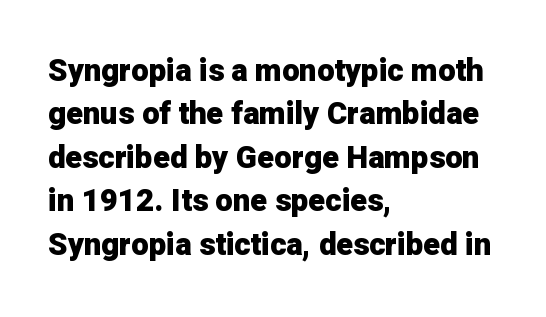
{"serif": "no", "italic": "no", "bold": "yes", "weight": "heavy", "width": "normal", "stroke_contrast": "low", "x_height": "medium", "monospaced": "no", "underline": "no", "align": "left", "line_spacing": "normal", "line_spacing_ratio": 1.4, "letter_spacing": "normal", "letter_spacing_em": 0.0, "glyph_px": 31}
